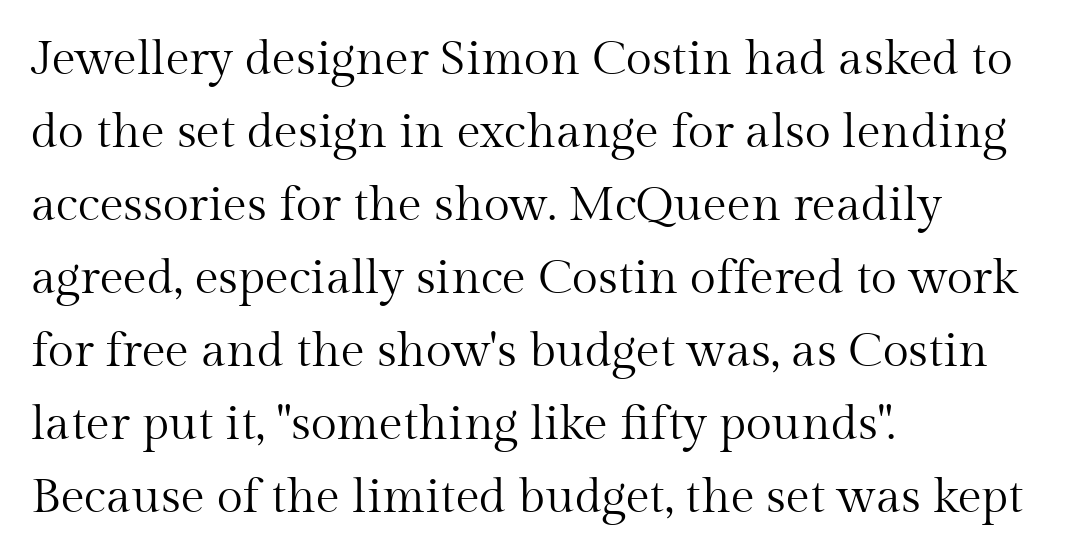
Nobody touched the tracking dial on this one. The axis of the letterforms is exactly vertical. Horizontal alignment here is leftward, the default for most running prose. Bare-footed words on every line.
